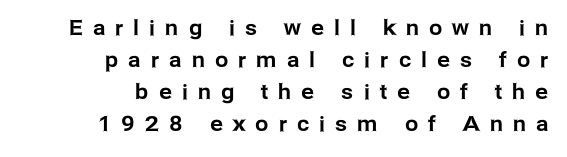
Q: Is the text italic (slanted)? A: No, it is upright.
Q: Is the text underlined? A: No.
Q: How is the paragraph aligned? A: Right-aligned.
Q: Is the spacing between letters normal or unusually wide? A: Unusually wide.
Q: Is the spacing between lines tight, normal or loose? A: Normal.
